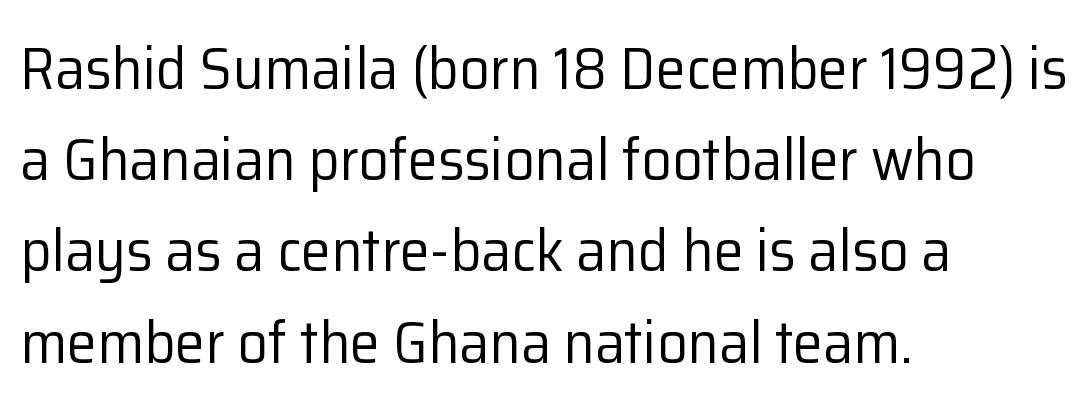
Left-aligned paragraph, ragged on the right. This rendering leaves character spacing at its baseline value. Letters have the restrained weight of plain body copy at most. Designer's note — italics off, roman on. Look at the bottom of the vertical strokes: they stop flat, with no serifs.
